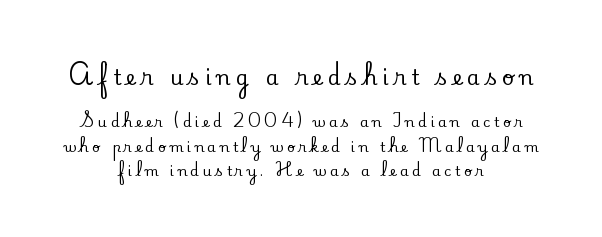
Q: Is the text italic (slanted)? A: No, it is upright.
Q: Is the text underlined? A: No.
Q: How is the paragraph aligned? A: Centered.
Q: Is the spacing between letters normal or unusually wide? A: Unusually wide.
Q: Which block of text is set in a larger size, the first (top) or the second (bottom)? A: The first (top) one.
